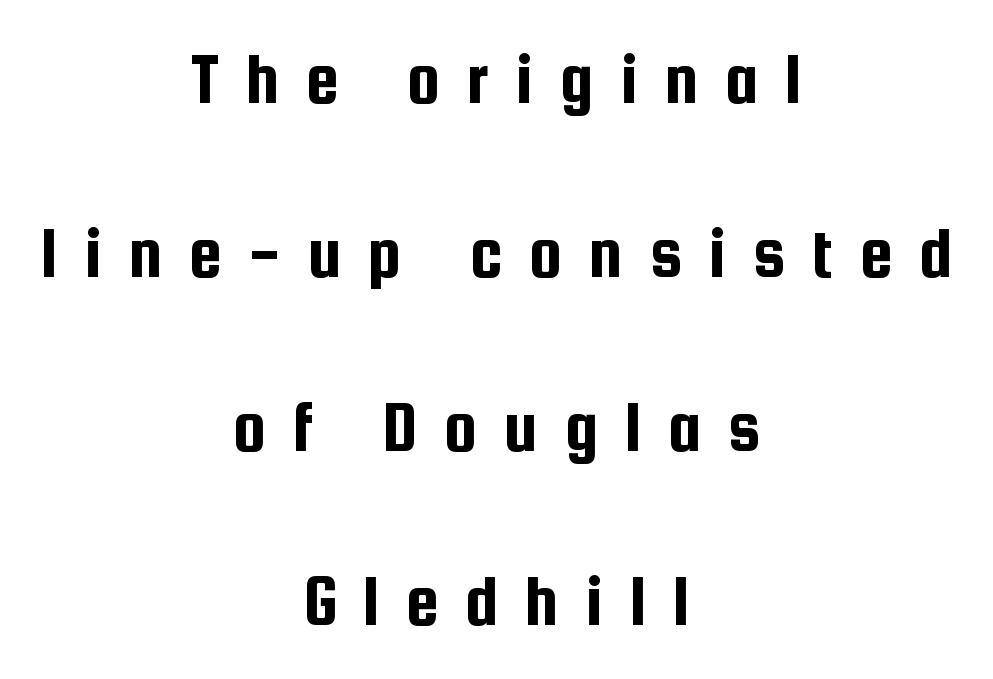
{"serif": "no", "italic": "no", "width": "condensed", "stroke_contrast": "low", "x_height": "medium", "monospaced": "no", "underline": "no", "align": "center", "line_spacing": "loose", "line_spacing_ratio": 2.35, "letter_spacing": "wide", "letter_spacing_em": 0.36, "glyph_px": 74}
